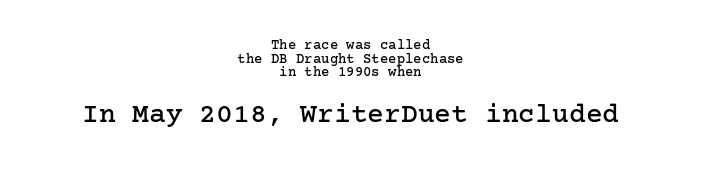
Leftover space on each line is divided equally before and after the words. In this sample the second text group is rendered at the bigger scale. Glyph-to-glyph distance matches everyday printed text. Nope, not italic — everything's standing straight. Descenders are the only things crossing below the line.
